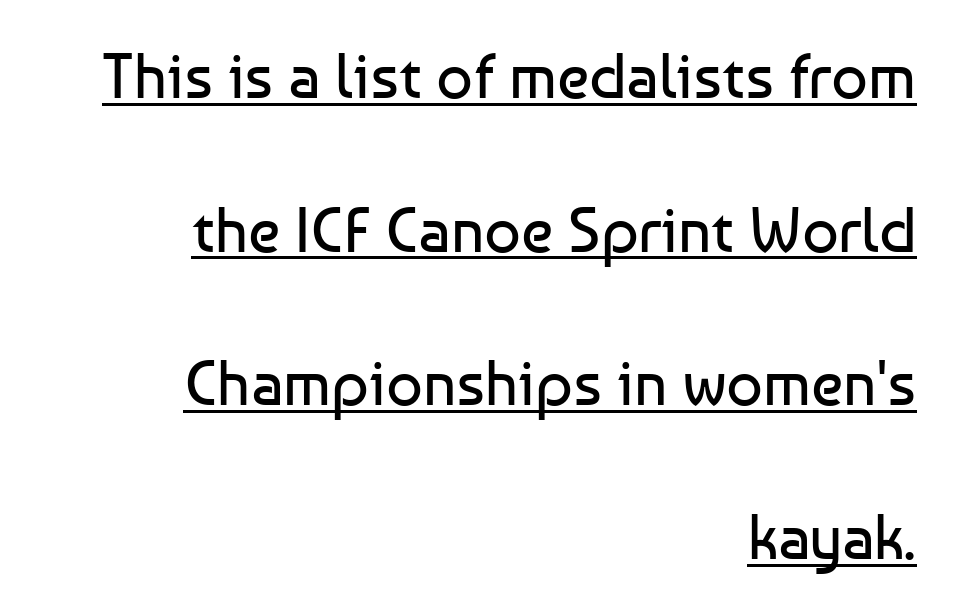
You can tell from the bare stems that sans-serif type was used. Style check: upright. Does the leading feel generous? Absolutely, it's lavish. Stems here are at most as thick as an everyday book face.
